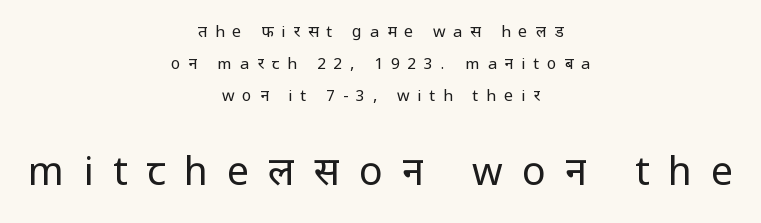
{"serif": "no", "italic": "no", "bold": "no", "weight": "regular", "width": "normal", "stroke_contrast": "low", "x_height": "medium", "monospaced": "no", "underline": "no", "align": "center", "line_spacing": "loose", "line_spacing_ratio": 2.01, "letter_spacing": "wide", "letter_spacing_em": 0.49, "larger_block": "second", "size_ratio": 2.44, "glyph_px": 39}
